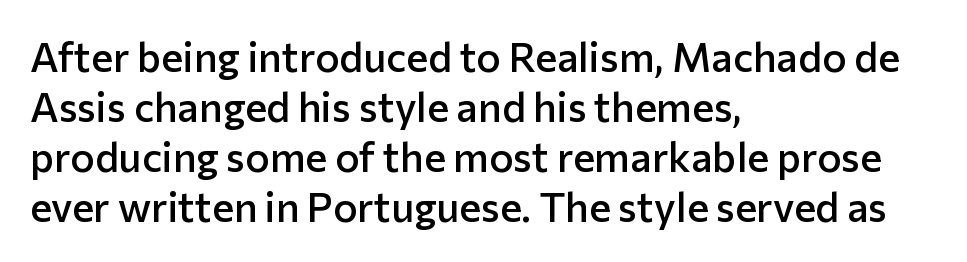
{"serif": "no", "italic": "no", "bold": "semi", "weight": "semibold", "width": "normal", "stroke_contrast": "low", "x_height": "medium", "monospaced": "no", "underline": "no", "align": "left", "line_spacing_ratio": 1.22, "letter_spacing": "normal", "letter_spacing_em": 0.0, "glyph_px": 41}
